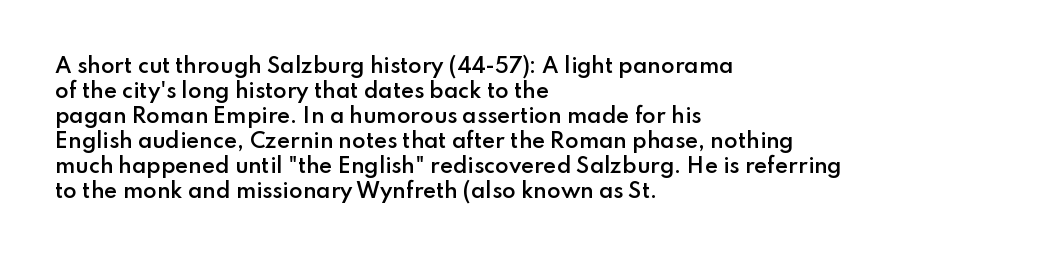
Q: Is the text bold? A: Semi-bold.
Q: Is the text italic (slanted)? A: No, it is upright.
Q: Is the text underlined? A: No.
Q: How is the paragraph aligned? A: Left-aligned.
Q: Is the spacing between letters normal or unusually wide? A: Normal.
Q: Is the spacing between lines tight, normal or loose? A: Normal.
